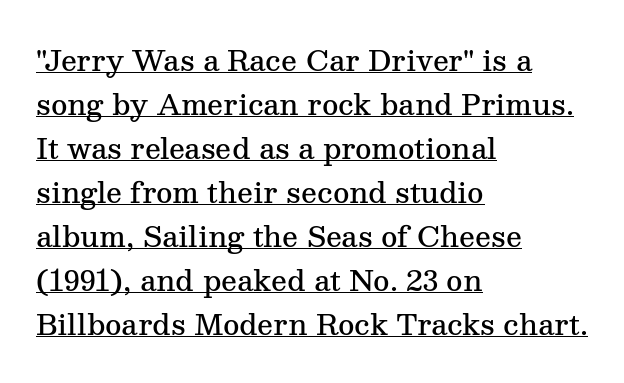
The characters look somewhat weighty, a semibold short of true bold. The rendering uses a moderate line-height, typical for paragraphs. Think of a printed novel: that variable character pitch is what you see here. Looks like someone drew a line under every word here.
